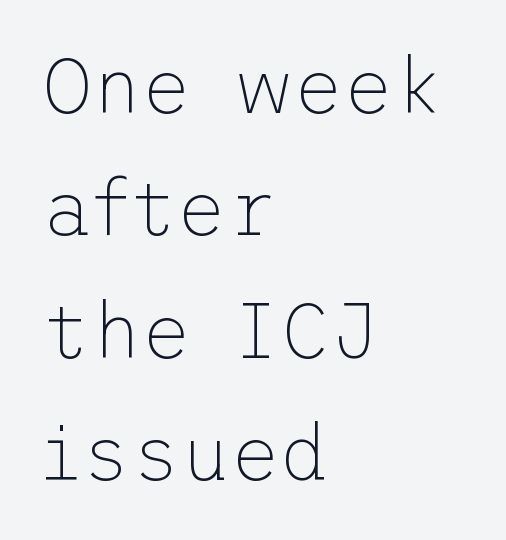
Q: Is the text bold? A: No.
Q: Is the text italic (slanted)? A: No, it is upright.
Q: Is the typeface a serif or a sans-serif typeface? A: Sans-serif.
Q: Is the text underlined? A: No.
Q: How is the paragraph aligned? A: Left-aligned.
Q: Is the spacing between letters normal or unusually wide? A: Normal.
Q: Is the spacing between lines tight, normal or loose? A: Normal.
Q: Width (condensed, normal, or wide)? A: Normal.
Q: Stroke contrast? A: Low.
Q: x-height? A: Medium.
